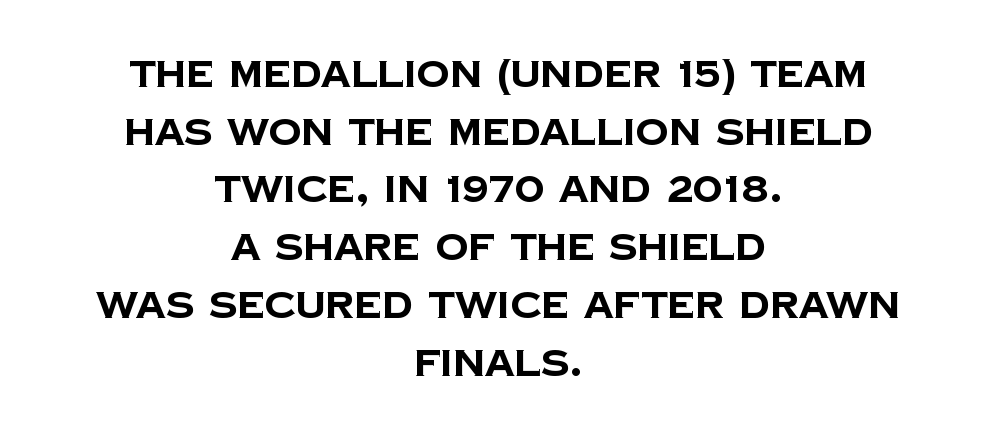
The image shows 37 px bold sans-serif type; set centered, normal line spacing (1.56x), normal letter spacing, not underlined; low stroke contrast and a large x-height.
